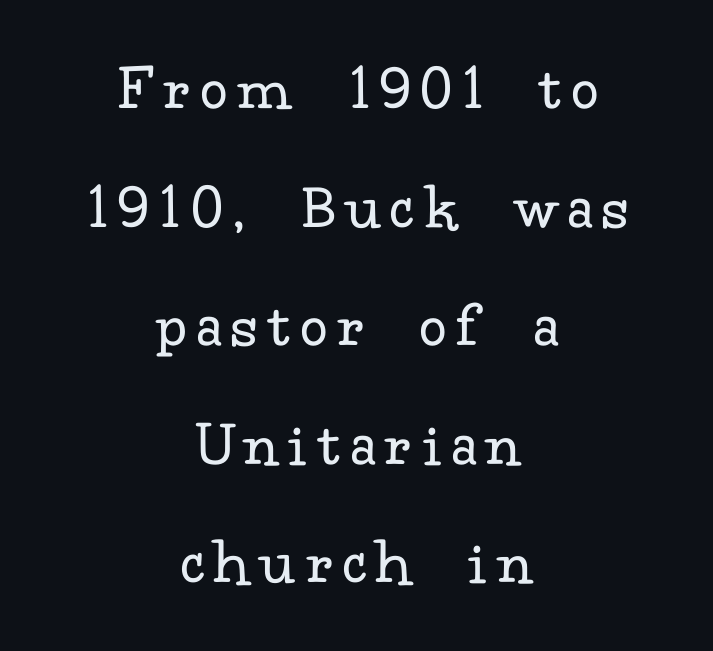
The image shows 67 px regular-weight serif type, upright; set centered, line spacing 1.77x, not underlined; low stroke contrast and a small x-height.
